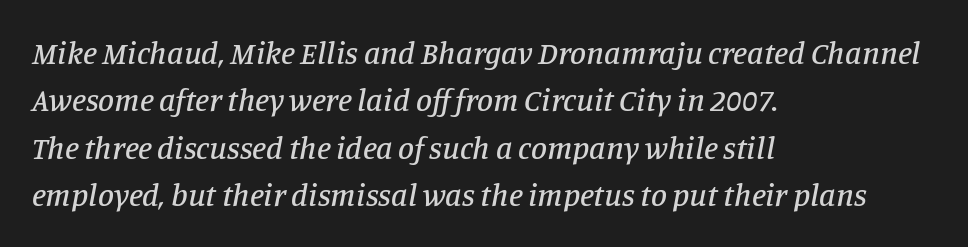
Q: Is the text italic (slanted)? A: Yes, it leans right by about 11 degrees.
Q: Is the typeface a serif or a sans-serif typeface? A: Serif.
Q: Is the text underlined? A: No.
Q: How is the paragraph aligned? A: Left-aligned.
Q: Is the spacing between letters normal or unusually wide? A: Normal.
Q: Is the spacing between lines tight, normal or loose? A: Normal.
Q: Width (condensed, normal, or wide)? A: Normal.
Q: Stroke contrast? A: Low.
Q: x-height? A: Large.
Q: Monospaced? A: No.
